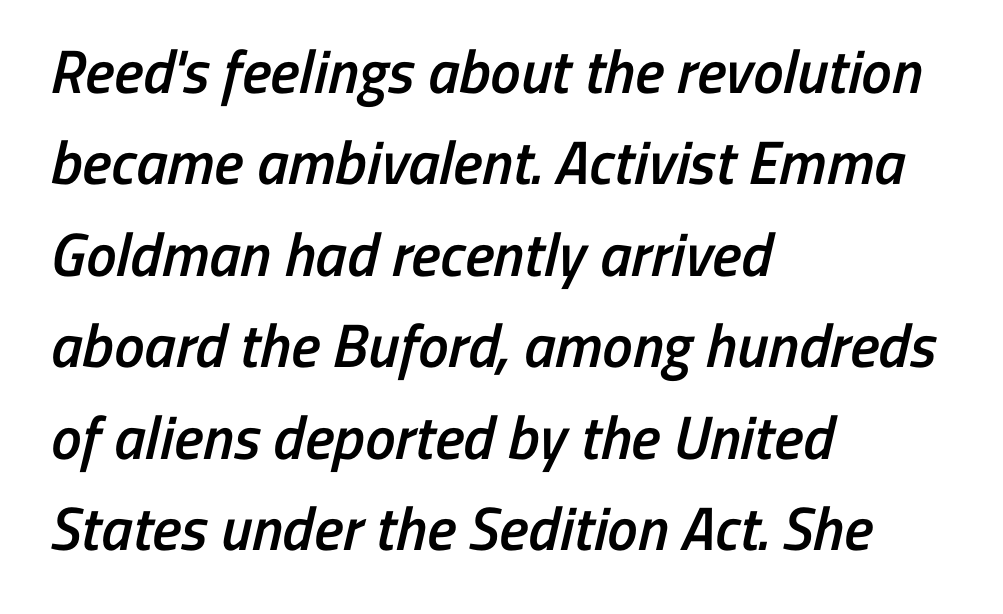
The image shows 61 px semibold, condensed sans-serif type; set left-aligned, normal line spacing (1.5x), normal letter spacing, not underlined; low stroke contrast and a medium x-height.
